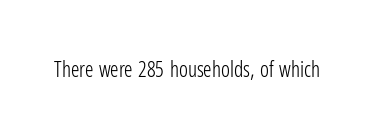
The image shows 21 px text type, upright; set normal letter spacing, not underlined.
